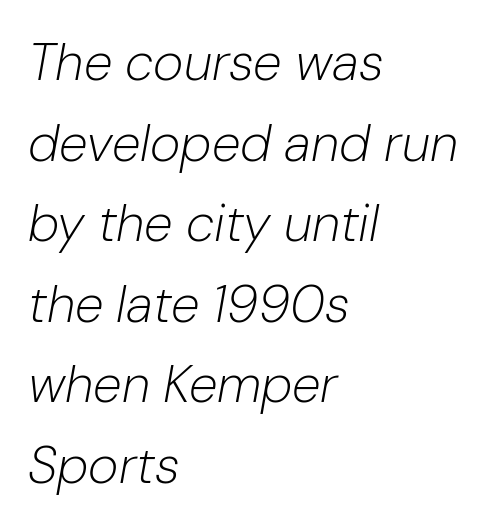
The image shows 52 px light type, italic (leaning right); set left-aligned, normal line spacing (1.55x), normal letter spacing, not underlined; low stroke contrast and a medium x-height.
